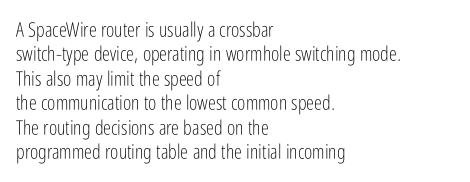
{"italic": "no", "bold": "no", "underline": "no", "align": "left", "line_spacing_ratio": 1.22, "letter_spacing": "normal", "letter_spacing_em": 0.0, "glyph_px": 20}
